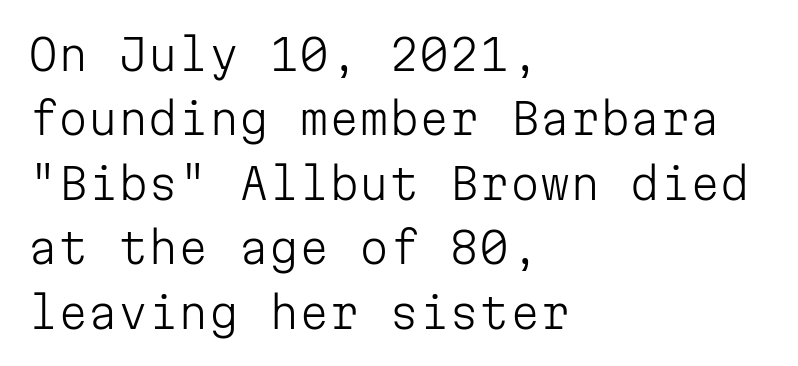
{"serif": "no", "italic": "no", "bold": "no", "weight": "light", "width": "normal", "stroke_contrast": "low", "x_height": "medium", "monospaced": "yes", "underline": "no", "align": "left", "line_spacing": "normal", "line_spacing_ratio": 1.5, "letter_spacing": "normal", "letter_spacing_em": 0.0, "glyph_px": 43}
